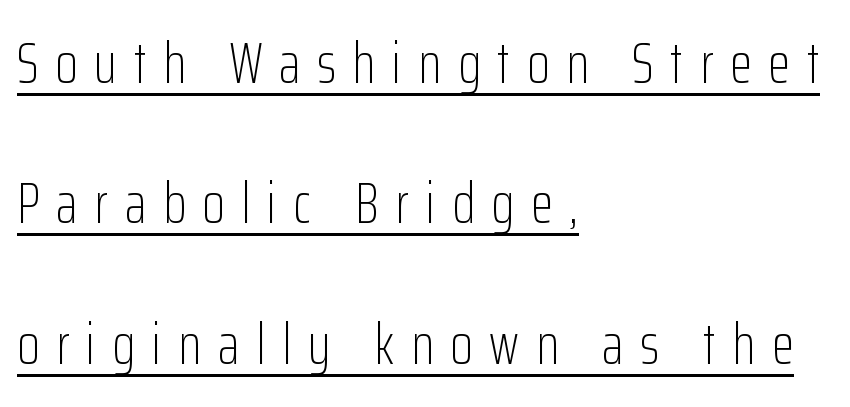
{"serif": "no", "italic": "no", "bold": "no", "weight": "light", "width": "condensed", "stroke_contrast": "low", "x_height": "medium", "monospaced": "no", "underline": "yes", "align": "left", "line_spacing": "loose", "line_spacing_ratio": 2.42, "letter_spacing": "wide", "letter_spacing_em": 0.29, "glyph_px": 58}
